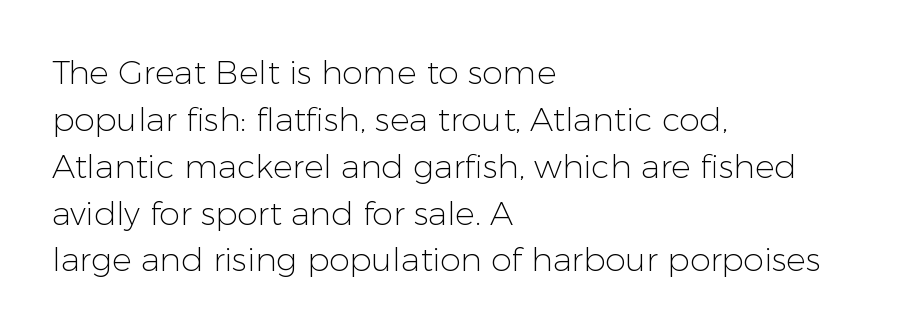
Q: Is the text bold? A: No.
Q: Is the text italic (slanted)? A: No, it is upright.
Q: Is the typeface a serif or a sans-serif typeface? A: Sans-serif.
Q: Is the text underlined? A: No.
Q: How is the paragraph aligned? A: Left-aligned.
Q: Is the spacing between letters normal or unusually wide? A: Normal.
Q: Is the spacing between lines tight, normal or loose? A: Normal.
Q: Width (condensed, normal, or wide)? A: Normal.
Q: Stroke contrast? A: Low.
Q: x-height? A: Medium.
Q: Monospaced? A: No.
